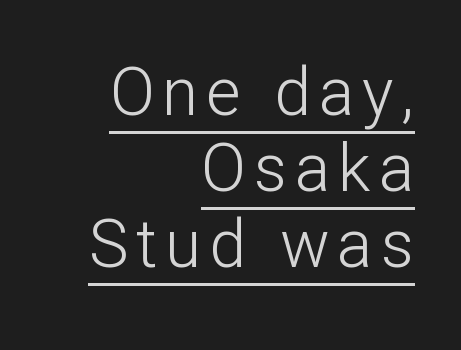
Q: Is the text bold? A: No.
Q: Is the text italic (slanted)? A: No, it is upright.
Q: Is the typeface a serif or a sans-serif typeface? A: Sans-serif.
Q: Is the text underlined? A: Yes.
Q: How is the paragraph aligned? A: Right-aligned.
Q: Is the spacing between lines tight, normal or loose? A: Tight.
Q: Width (condensed, normal, or wide)? A: Normal.
Q: Stroke contrast? A: Low.
Q: x-height? A: Medium.
Q: Monospaced? A: No.
